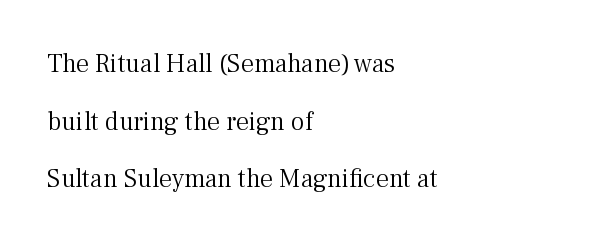
Q: Is the text bold? A: No.
Q: Is the text italic (slanted)? A: No, it is upright.
Q: Is the text underlined? A: No.
Q: How is the paragraph aligned? A: Left-aligned.
Q: Is the spacing between letters normal or unusually wide? A: Normal.
Q: Is the spacing between lines tight, normal or loose? A: Loose.
